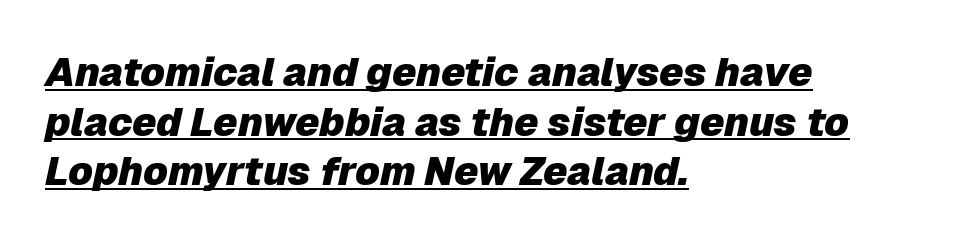
{"italic": "yes", "lean": "right", "slant_degrees": 12, "bold": "yes", "weight": "heavy", "width": "normal", "stroke_contrast": "low", "x_height": "medium", "monospaced": "no", "underline": "yes", "align": "left", "line_spacing_ratio": 1.24, "letter_spacing": "normal", "letter_spacing_em": 0.0, "glyph_px": 40}
